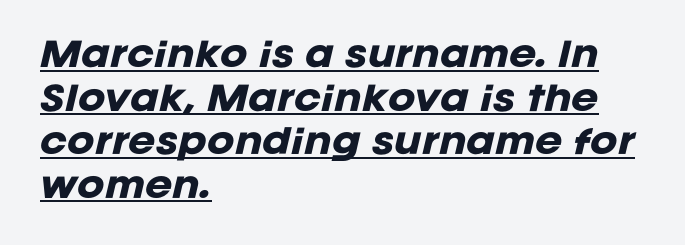
{"italic": "yes", "lean": "right", "slant_degrees": 12, "bold": "yes", "weight": "heavy", "width": "normal", "stroke_contrast": "low", "x_height": "large", "monospaced": "no", "underline": "yes", "align": "left", "line_spacing": "normal", "line_spacing_ratio": 1.32, "letter_spacing": "normal", "letter_spacing_em": 0.0, "glyph_px": 33}
